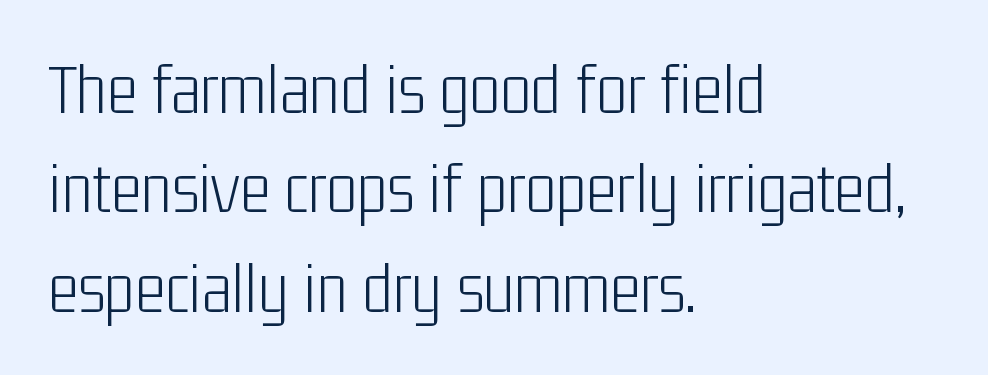
{"serif": "no", "italic": "no", "bold": "no", "weight": "light", "width": "condensed", "stroke_contrast": "low", "x_height": "medium", "monospaced": "no", "underline": "no", "align": "left", "line_spacing": "normal", "line_spacing_ratio": 1.36, "letter_spacing": "normal", "letter_spacing_em": 0.0, "glyph_px": 73}
